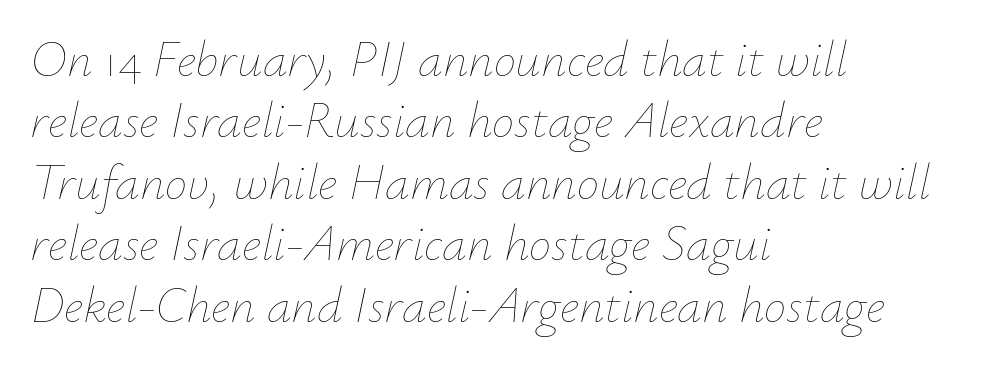
The image shows 50 px thin type, italic (leaning right); set left-aligned, line spacing 1.23x, normal letter spacing, not underlined; low stroke contrast and a small x-height.
